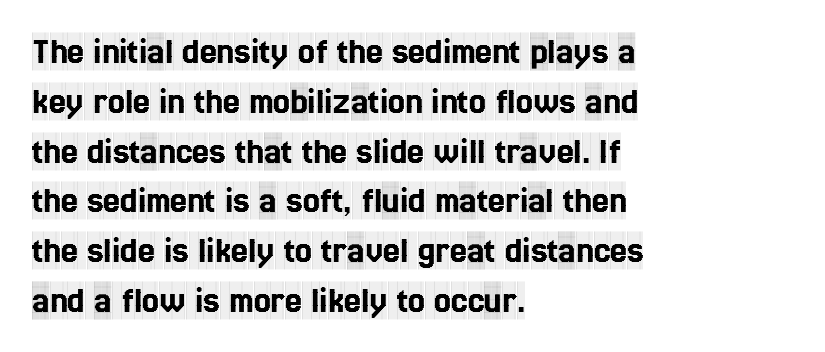
This sample has the flowing, uneven cadence of proportional lettering. The type is set solid horizontally, with unmodified tracking. Italic? Not at all — the glyphs are vertical. The string is rendered with underlining switched off. The text was rendered using a seriffed face with decorative stroke endings.
